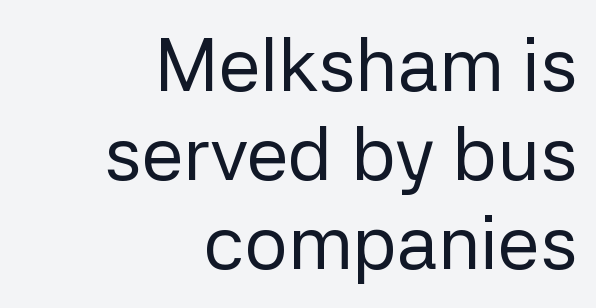
Q: Is the text bold? A: No.
Q: Is the text italic (slanted)? A: No, it is upright.
Q: Is the typeface a serif or a sans-serif typeface? A: Sans-serif.
Q: Is the text underlined? A: No.
Q: How is the paragraph aligned? A: Right-aligned.
Q: Is the spacing between letters normal or unusually wide? A: Normal.
Q: Width (condensed, normal, or wide)? A: Normal.
Q: Stroke contrast? A: Low.
Q: x-height? A: Medium.
Q: Monospaced? A: No.
